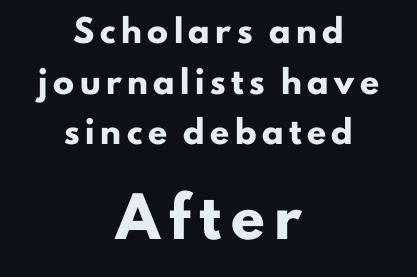
{"serif": "no", "italic": "no", "bold": "yes", "weight": "heavy", "width": "normal", "stroke_contrast": "low", "x_height": "small", "monospaced": "no", "underline": "no", "align": "center", "line_spacing": "loose", "line_spacing_ratio": 2.41, "letter_spacing": "wide", "letter_spacing_em": 0.26, "larger_block": "second", "size_ratio": 1.76, "glyph_px": 37}
